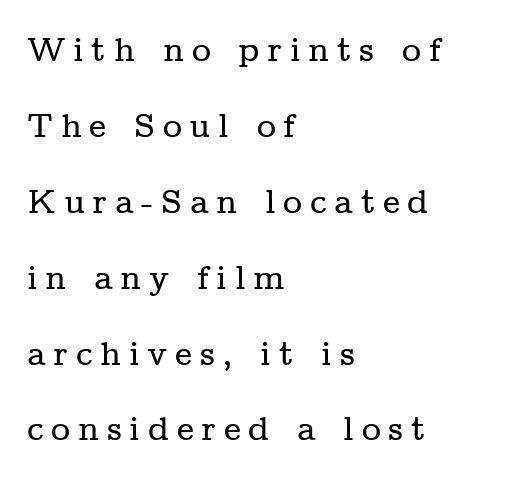
The image shows 33 px wide serif type, upright; set left-aligned, loose line spacing (2.3x), unusually wide letter spacing (+0.23 em), not underlined; low stroke contrast and a medium x-height.
